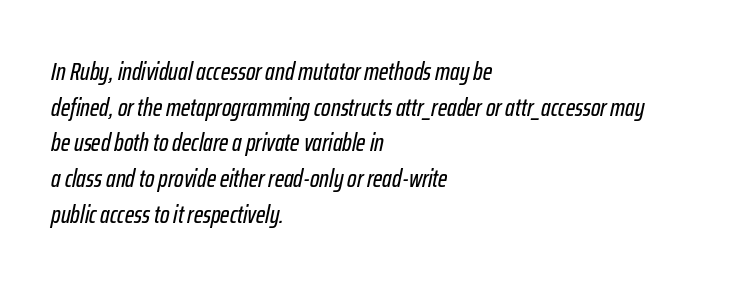
Leading matches the norm, producing a regular column. Horizontally, the lines are justified to the leading edge only. The baseline area is clear. Students, note that the glyphs here touch the page at normal intervals.
